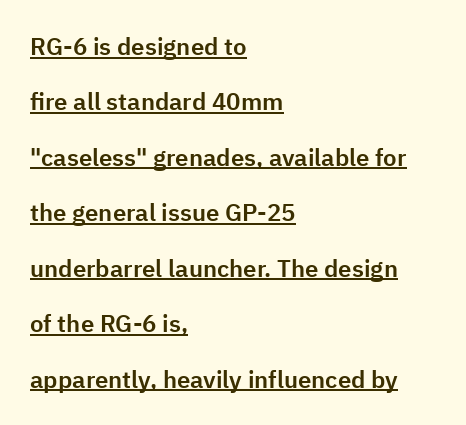
The image shows 24 px text type, upright; set left-aligned, loose line spacing (2.31x), normal letter spacing, underlined.
